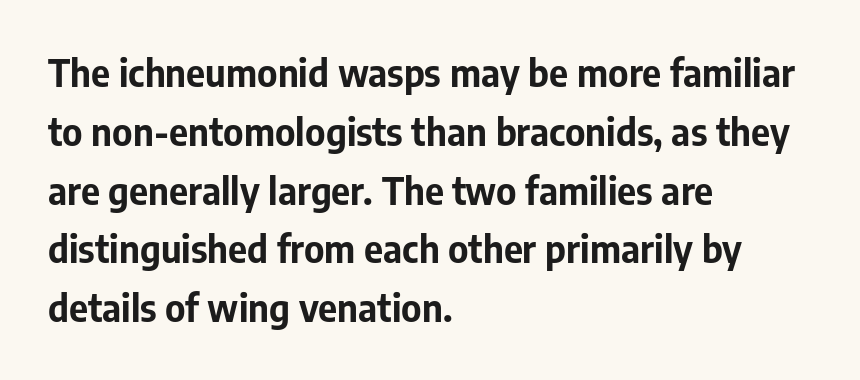
Q: Is the text bold? A: Yes.
Q: Is the text italic (slanted)? A: No, it is upright.
Q: Is the typeface a serif or a sans-serif typeface? A: Sans-serif.
Q: Is the text underlined? A: No.
Q: How is the paragraph aligned? A: Left-aligned.
Q: Is the spacing between letters normal or unusually wide? A: Normal.
Q: Is the spacing between lines tight, normal or loose? A: Normal.
Q: Width (condensed, normal, or wide)? A: Normal.
Q: Stroke contrast? A: Low.
Q: x-height? A: Medium.
Q: Monospaced? A: No.
